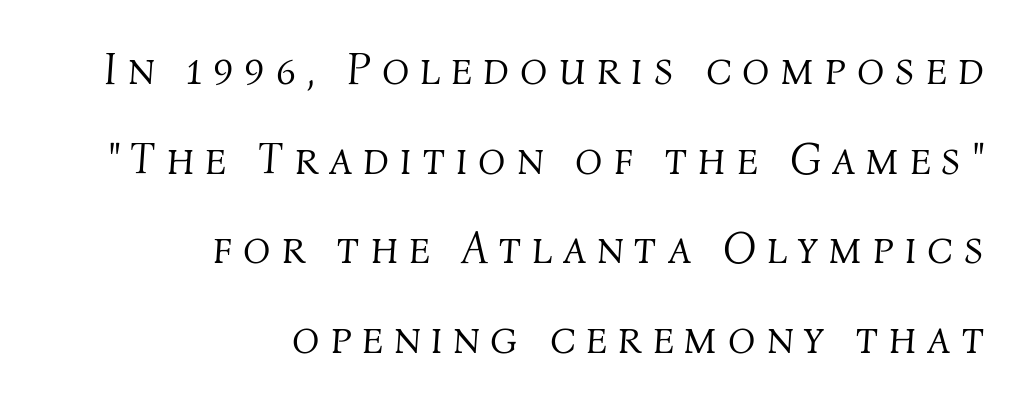
The vertical gap from one line to the next is large. The paragraph shown leans on its right margin. What stands out about the letter spacing? Its width — letters are far apart. The letterforms sit at book weight or below. The glyphs are unaccompanied by any horizontal stroke below them.
